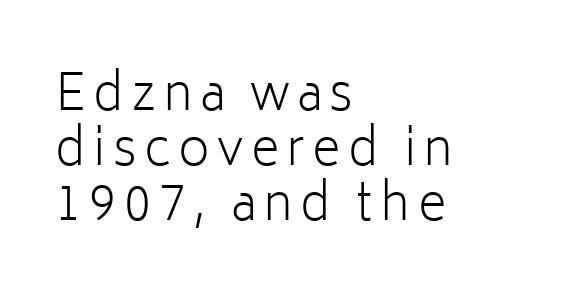
The specimen omits any rule beneath the text block's lines. You can tell it's not italic because the verticals are truly vertical. The rendering uses natural spacing where letterforms have individual widths. If you measured baseline to baseline, you'd find a short distance.
